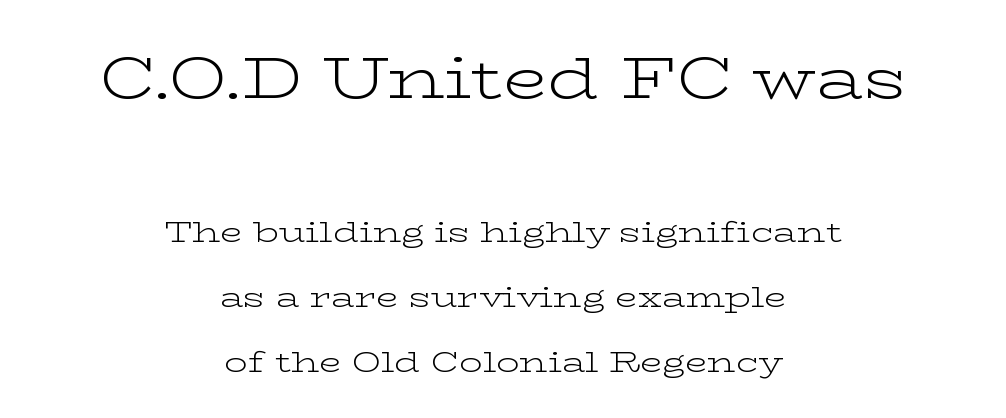
{"serif": "yes", "italic": "no", "bold": "no", "weight": "light", "width": "wide", "stroke_contrast": "low", "x_height": "medium", "monospaced": "no", "underline": "no", "align": "center", "line_spacing": "loose", "line_spacing_ratio": 2.25, "letter_spacing": "normal", "letter_spacing_em": 0.0, "larger_block": "first", "size_ratio": 2.0, "glyph_px": 58}
